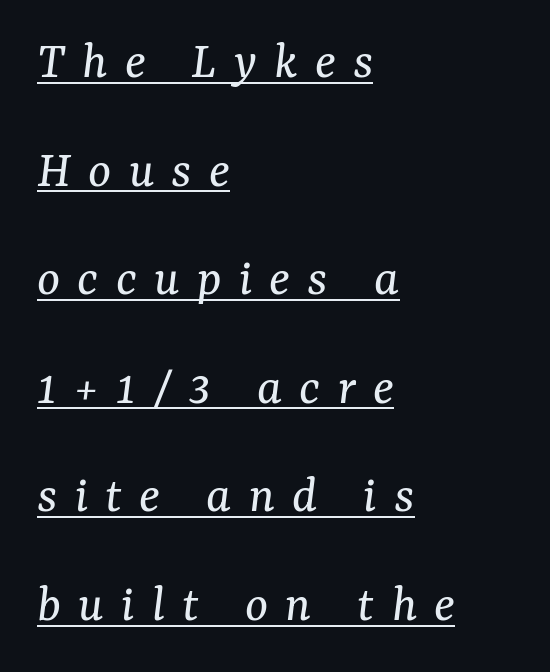
The image shows 54 px regular-weight serif type, italic (leaning right); set left-aligned, loose line spacing (2.01x), unusually wide letter spacing (+0.32 em), underlined; medium stroke contrast and a medium x-height.
